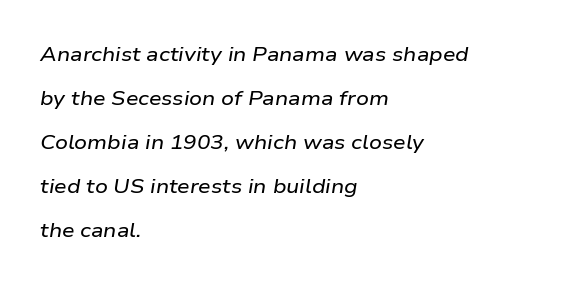
{"italic": "yes", "lean": "right", "slant_degrees": 9, "underline": "no", "align": "left", "line_spacing": "loose", "line_spacing_ratio": 2.2, "letter_spacing": "normal", "letter_spacing_em": 0.0, "glyph_px": 20}
